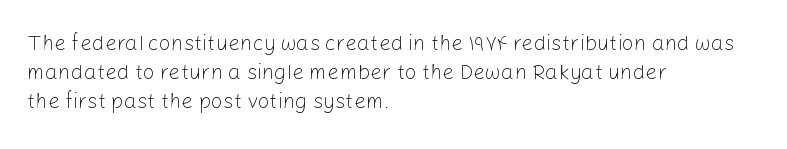
Tracking here is standard; glyphs follow each other at the usual distance. Heft: none added — not bold. These lines are set flush left with a ragged right edge. The letters stand straight up with perfectly vertical stems. Has an underline been added? It has not.
